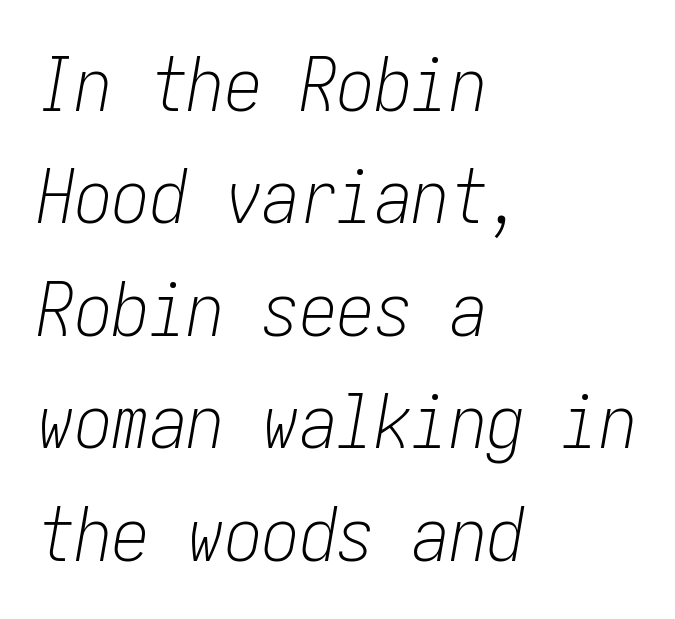
Q: Is the text bold? A: No.
Q: Is the text italic (slanted)? A: Yes, it leans right by about 10 degrees.
Q: Is the text underlined? A: No.
Q: How is the paragraph aligned? A: Left-aligned.
Q: Is the spacing between letters normal or unusually wide? A: Normal.
Q: Is the spacing between lines tight, normal or loose? A: Normal.
Q: Width (condensed, normal, or wide)? A: Condensed.
Q: Stroke contrast? A: Low.
Q: x-height? A: Medium.
